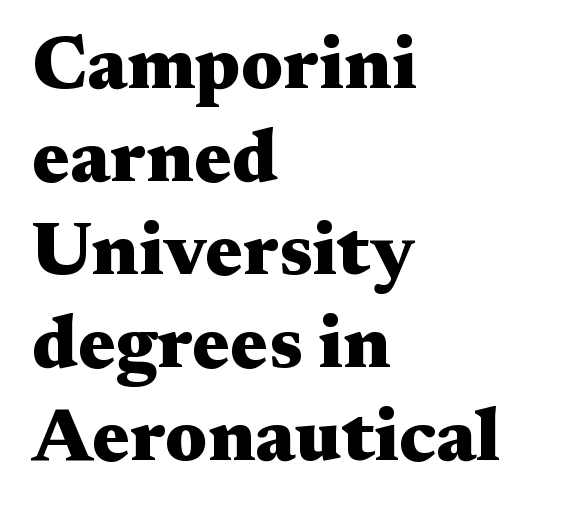
Think of a printed novel: that variable character pitch is what you see here. Posture: vertical. Weight check: bold — yes, fully. Horizontal alignment here is leftward, the default for most running prose. Nobody drew a line under any word here.
